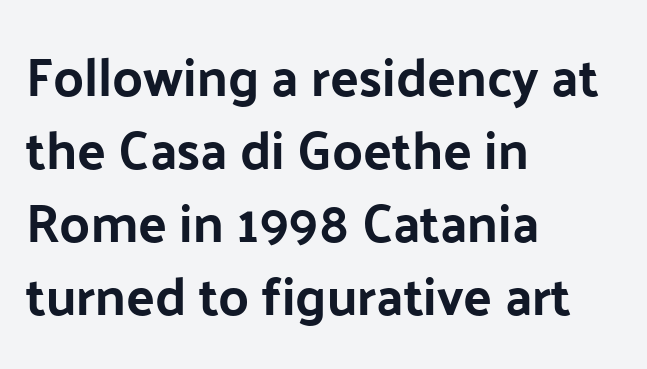
Q: Is the text italic (slanted)? A: No, it is upright.
Q: Is the typeface a serif or a sans-serif typeface? A: Sans-serif.
Q: Is the text underlined? A: No.
Q: How is the paragraph aligned? A: Left-aligned.
Q: Is the spacing between letters normal or unusually wide? A: Normal.
Q: Is the spacing between lines tight, normal or loose? A: Normal.
Q: Width (condensed, normal, or wide)? A: Normal.
Q: Stroke contrast? A: Low.
Q: x-height? A: Medium.
Q: Monospaced? A: No.
